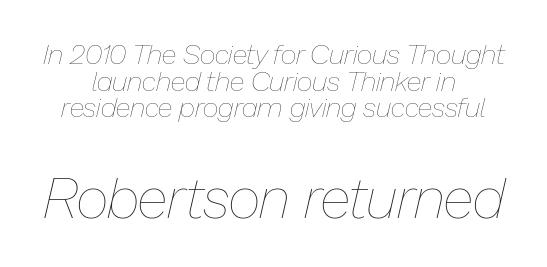
Q: Is the text bold? A: No.
Q: Is the text italic (slanted)? A: Yes, it leans right by about 13 degrees.
Q: Is the text underlined? A: No.
Q: How is the paragraph aligned? A: Centered.
Q: Is the spacing between letters normal or unusually wide? A: Normal.
Q: Is the spacing between lines tight, normal or loose? A: Tight.
Q: Which block of text is set in a larger size, the first (top) or the second (bottom)? A: The second (bottom) one.
Q: Width (condensed, normal, or wide)? A: Normal.
Q: Stroke contrast? A: Low.
Q: x-height? A: Medium.
Q: Monospaced? A: No.
